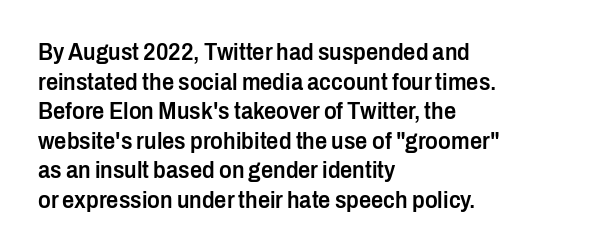
{"italic": "no", "bold": "semi", "underline": "no", "align": "left", "line_spacing_ratio": 1.23, "letter_spacing": "normal", "letter_spacing_em": 0.0, "glyph_px": 24}
